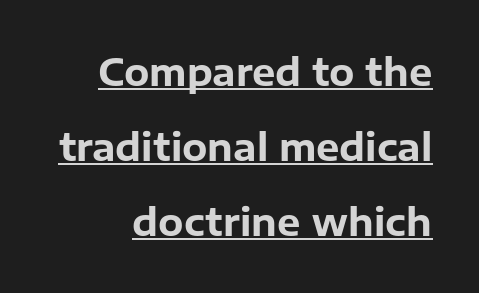
The lines are spread far apart with generous leading. Looks like regular typesetting: each glyph gets only the width it needs. No extra tracking has been applied to these lines. Is there an underline? Yes — a line sits under the letters.
